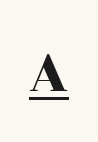
{"serif": "yes", "italic": "no", "width": "wide", "stroke_contrast": "high", "x_height": "medium", "monospaced": "no", "underline": "yes", "letter_spacing": "wide", "letter_spacing_em": 0.45, "glyph_px": 51}
